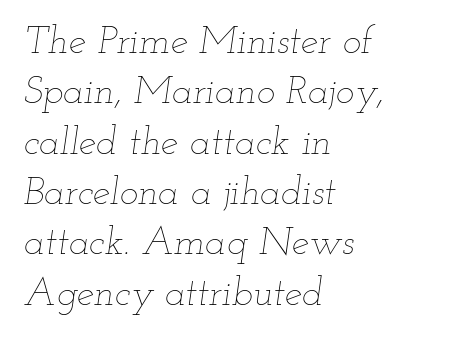
The image shows 39 px thin, wide type, italic (leaning right); set left-aligned, normal line spacing (1.29x), normal letter spacing, not underlined; low stroke contrast and a small x-height.
